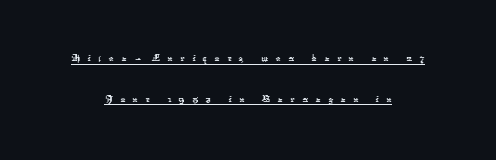
Beneath each row of characters lies a ruled line. Both edges are ragged and mirror each other, which tells us the setting is centered. Notice how descenders clear the ascenders below comfortably — that's standard leading. A typesetter would call this heavily tracked-out type.
